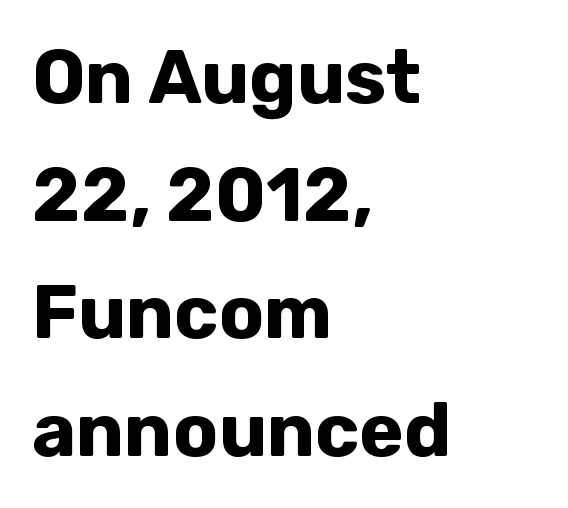
The image shows 75 px bold sans-serif type, upright; set left-aligned, normal line spacing (1.57x), normal letter spacing, not underlined; low stroke contrast and a medium x-height.
